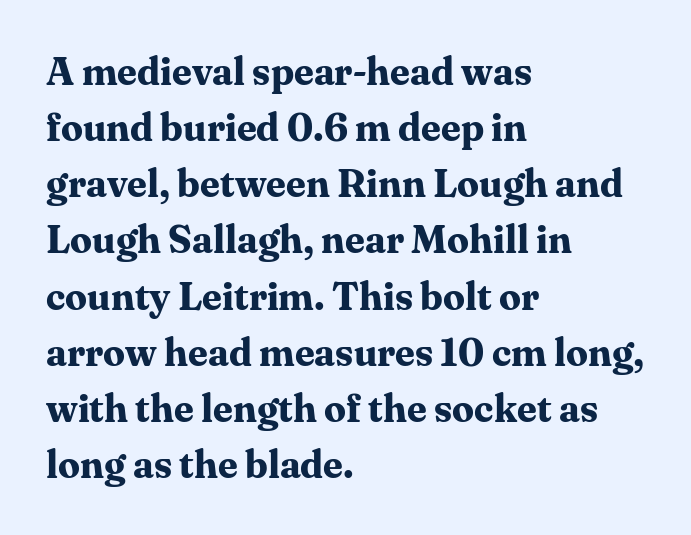
You could call the tracking neutral — neither tight nor loose. What kind of face is this? One with serifs. A normal amount of white space separates one row of letters from the next. These words are printed bold, with thick strokes throughout. Each letter keeps its own natural width here, so spacing adapts to shape.
